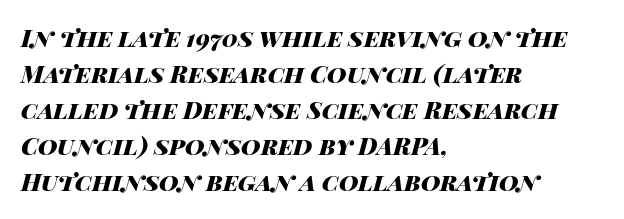
{"italic": "yes", "lean": "right", "slant_degrees": 14, "bold": "yes", "underline": "no", "align": "left", "line_spacing": "normal", "line_spacing_ratio": 1.5, "letter_spacing": "normal", "letter_spacing_em": 0.0, "glyph_px": 24}
